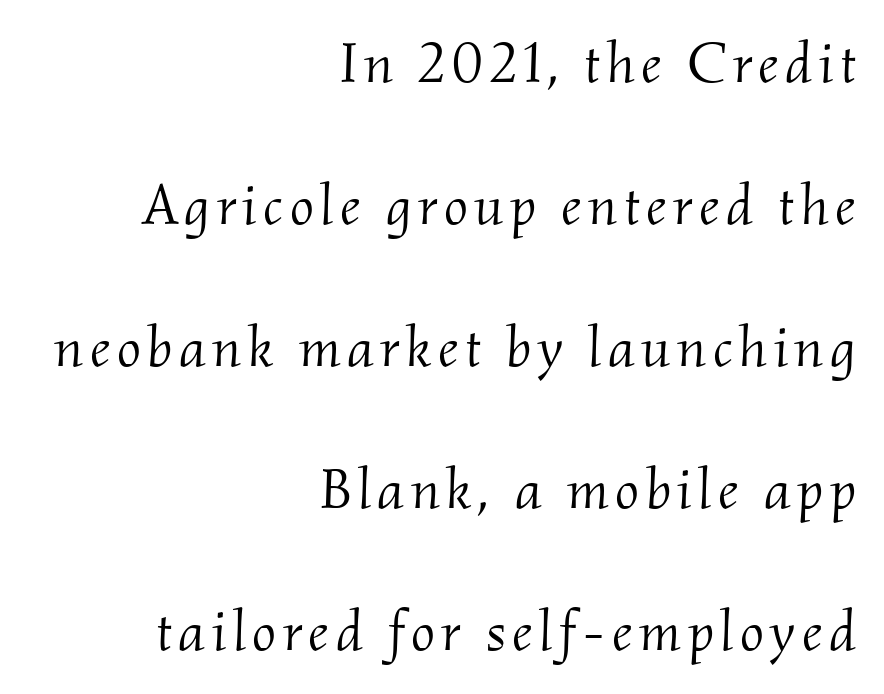
The image shows 57 px light serif type, italic (leaning right); set right-aligned, loose line spacing (2.49x), not underlined; medium stroke contrast and a small x-height.
